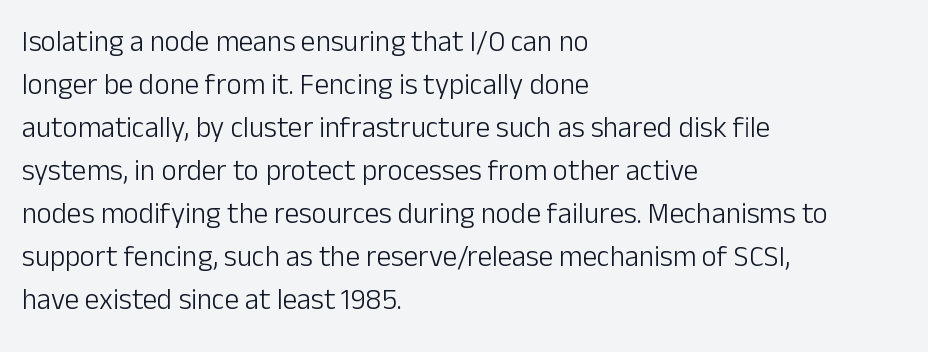
Q: Is the text bold? A: No.
Q: Is the text italic (slanted)? A: No, it is upright.
Q: Is the typeface a serif or a sans-serif typeface? A: Sans-serif.
Q: Is the text underlined? A: No.
Q: How is the paragraph aligned? A: Left-aligned.
Q: Is the spacing between letters normal or unusually wide? A: Normal.
Q: Is the spacing between lines tight, normal or loose? A: Normal.
Q: Width (condensed, normal, or wide)? A: Normal.
Q: Stroke contrast? A: Low.
Q: x-height? A: Medium.
Q: Monospaced? A: No.
